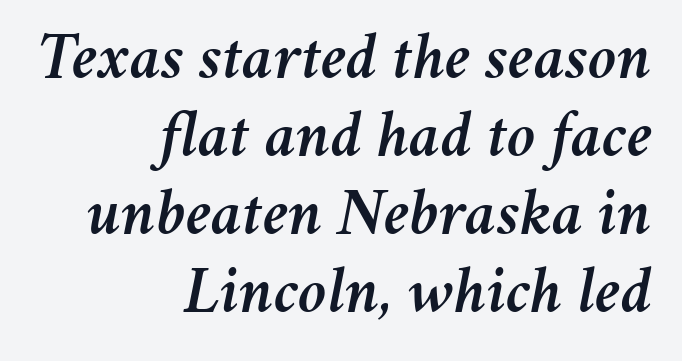
The image shows 66 px text type, italic (leaning right); set right-aligned, line spacing 1.18x, normal letter spacing, not underlined; medium stroke contrast and a medium x-height.
